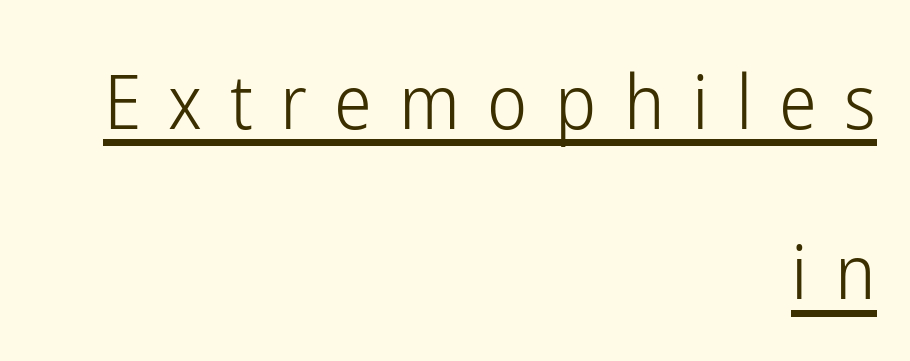
The image shows 76 px light, condensed sans-serif type, upright; set right-aligned, loose line spacing (2.24x), unusually wide letter spacing (+0.36 em), underlined; low stroke contrast and a medium x-height.
